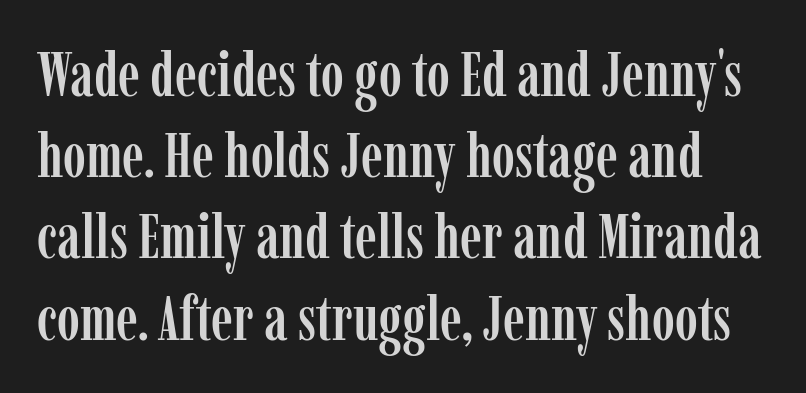
Q: Is the text italic (slanted)? A: No, it is upright.
Q: Is the typeface a serif or a sans-serif typeface? A: Serif.
Q: Is the text underlined? A: No.
Q: Is the spacing between letters normal or unusually wide? A: Normal.
Q: Is the spacing between lines tight, normal or loose? A: Normal.
Q: Width (condensed, normal, or wide)? A: Condensed.
Q: Stroke contrast? A: Low.
Q: x-height? A: Medium.
Q: Monospaced? A: No.
